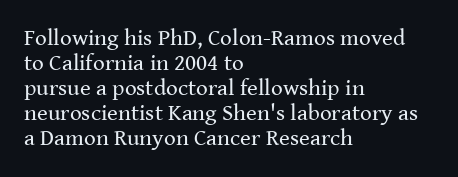
Q: Is the text bold? A: No.
Q: Is the text italic (slanted)? A: No, it is upright.
Q: Is the text underlined? A: No.
Q: How is the paragraph aligned? A: Left-aligned.
Q: Is the spacing between letters normal or unusually wide? A: Normal.
Q: Is the spacing between lines tight, normal or loose? A: Tight.
